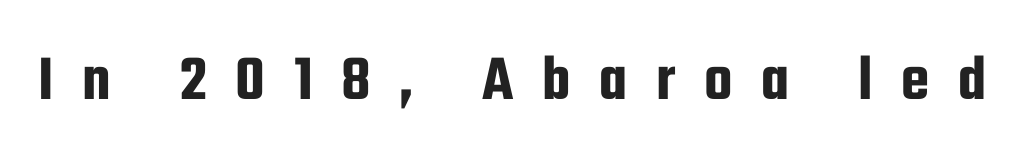
Q: Is the text italic (slanted)? A: No, it is upright.
Q: Is the typeface a serif or a sans-serif typeface? A: Sans-serif.
Q: Is the text underlined? A: No.
Q: Is the spacing between letters normal or unusually wide? A: Unusually wide.
Q: Width (condensed, normal, or wide)? A: Condensed.
Q: Stroke contrast? A: Low.
Q: x-height? A: Medium.
Q: Monospaced? A: No.
